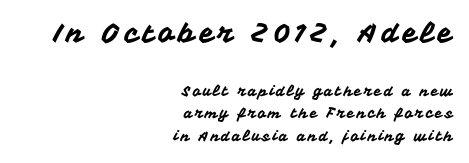
The image shows 27 px text type; set right-aligned, normal line spacing (1.63x), not underlined; the first (top) block is 1.93x larger.
